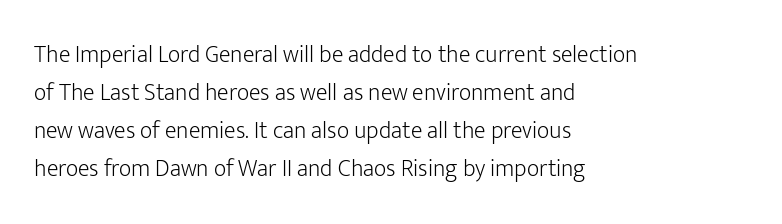
Q: Is the text bold? A: No.
Q: Is the text italic (slanted)? A: No, it is upright.
Q: Is the text underlined? A: No.
Q: How is the paragraph aligned? A: Left-aligned.
Q: Is the spacing between letters normal or unusually wide? A: Normal.
Q: Is the spacing between lines tight, normal or loose? A: Normal.
